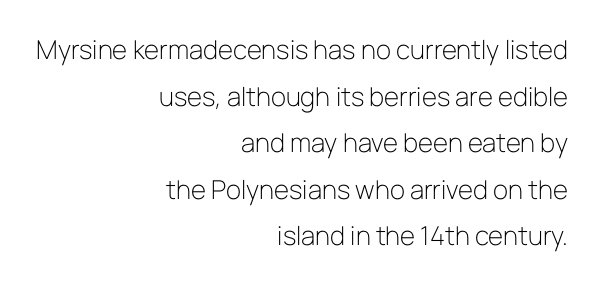
The image shows 26 px text type, upright; set right-aligned, line spacing 1.79x, normal letter spacing, not underlined.
